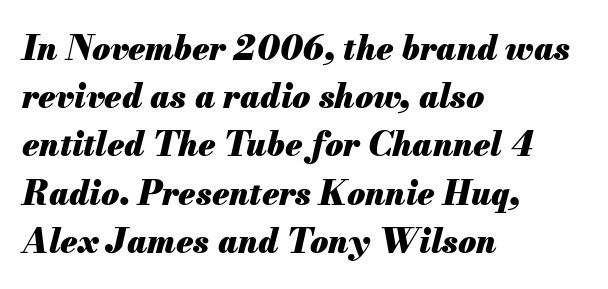
Q: Is the text bold? A: Yes.
Q: Is the text italic (slanted)? A: Yes, it leans right by about 13 degrees.
Q: Is the text underlined? A: No.
Q: How is the paragraph aligned? A: Left-aligned.
Q: Is the spacing between letters normal or unusually wide? A: Normal.
Q: Is the spacing between lines tight, normal or loose? A: Normal.
Q: Width (condensed, normal, or wide)? A: Normal.
Q: Stroke contrast? A: Medium.
Q: x-height? A: Small.
Q: Monospaced? A: No.
